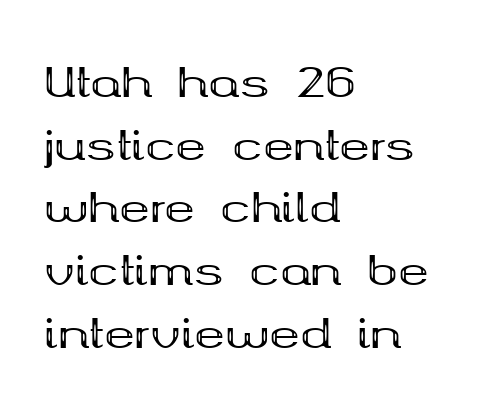
Are there feet on the stems? There are — it's a serif. Check under the words: just untouched page. A dark, heavy texture on the line: the type is bold. Short and long lines alike share a common starting point at left. A typesetter would call this zero additional tracking. These lines are rendered in a variable-pitch font.
